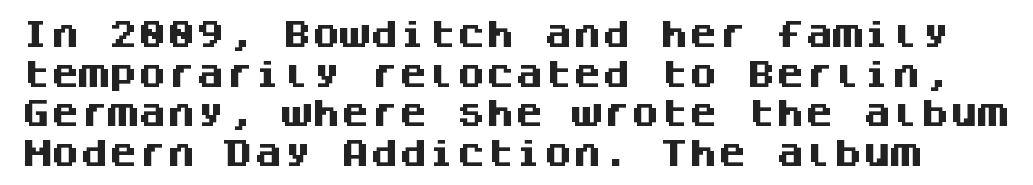
{"serif": "no", "italic": "no", "bold": "yes", "weight": "heavy", "width": "normal", "stroke_contrast": "medium", "x_height": "large", "monospaced": "yes", "underline": "no", "line_spacing": "normal", "line_spacing_ratio": 1.37, "letter_spacing": "normal", "letter_spacing_em": 0.0, "glyph_px": 29}
